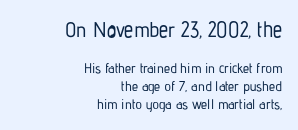
Q: Is the text italic (slanted)? A: No, it is upright.
Q: Is the text underlined? A: No.
Q: How is the paragraph aligned? A: Right-aligned.
Q: Is the spacing between letters normal or unusually wide? A: Normal.
Q: Is the spacing between lines tight, normal or loose? A: Normal.
Q: Which block of text is set in a larger size, the first (top) or the second (bottom)? A: The first (top) one.
